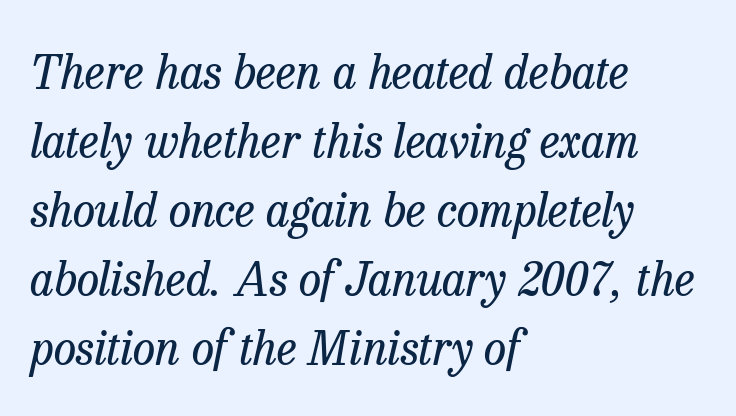
Q: Is the text bold? A: No.
Q: Is the text italic (slanted)? A: Yes, it leans right by about 13 degrees.
Q: Is the typeface a serif or a sans-serif typeface? A: Serif.
Q: Is the text underlined? A: No.
Q: How is the paragraph aligned? A: Left-aligned.
Q: Is the spacing between letters normal or unusually wide? A: Normal.
Q: Is the spacing between lines tight, normal or loose? A: Normal.
Q: Width (condensed, normal, or wide)? A: Normal.
Q: Stroke contrast? A: Low.
Q: x-height? A: Medium.
Q: Monospaced? A: No.
